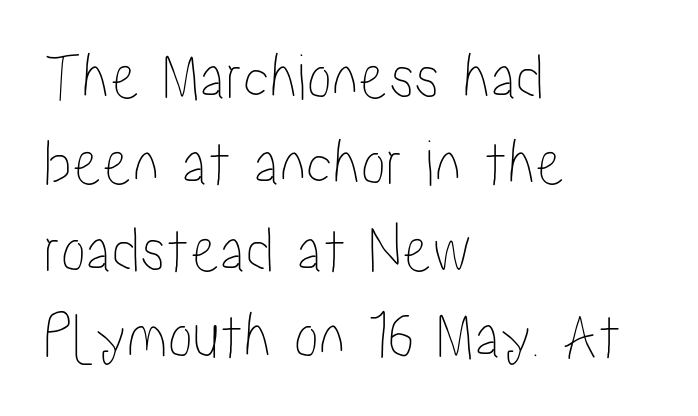
{"italic": "no", "width": "condensed", "stroke_contrast": "low", "x_height": "medium", "monospaced": "no", "underline": "no", "align": "left", "line_spacing": "normal", "line_spacing_ratio": 1.29, "letter_spacing": "normal", "letter_spacing_em": 0.0, "glyph_px": 67}
